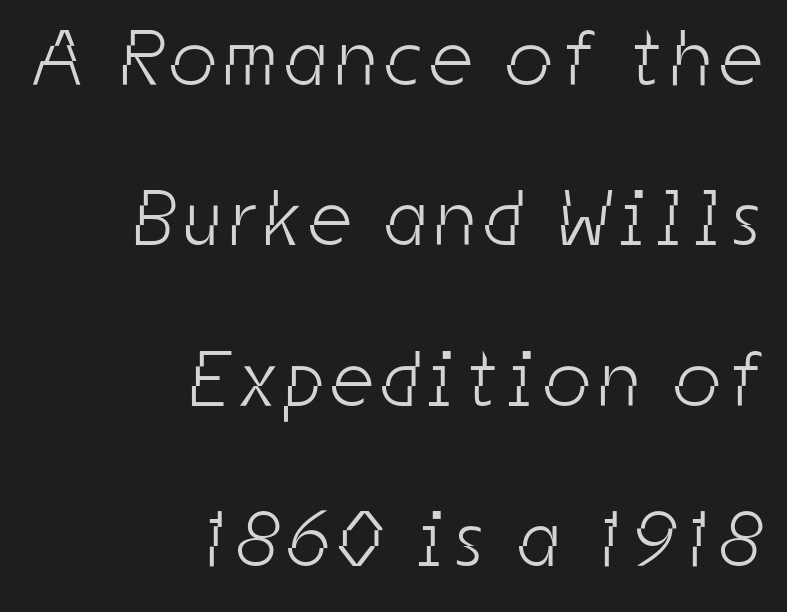
The image shows 79 px light, condensed sans-serif type; set right-aligned, loose line spacing (2.03x), not underlined; low stroke contrast and a medium x-height.
